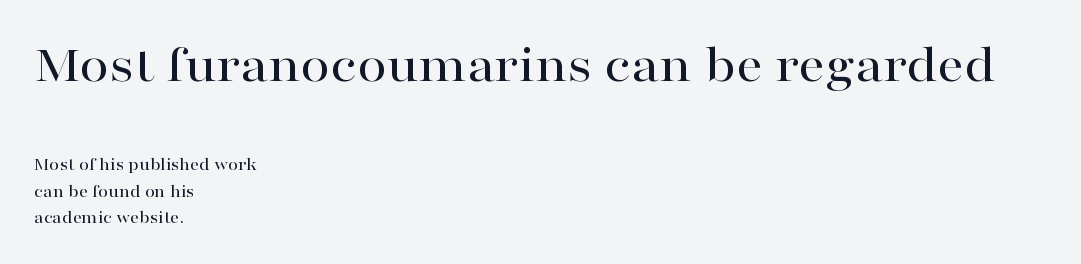
Q: Is the text italic (slanted)? A: No, it is upright.
Q: Is the typeface a serif or a sans-serif typeface? A: Serif.
Q: Is the text underlined? A: No.
Q: How is the paragraph aligned? A: Left-aligned.
Q: Is the spacing between letters normal or unusually wide? A: Normal.
Q: Is the spacing between lines tight, normal or loose? A: Normal.
Q: Which block of text is set in a larger size, the first (top) or the second (bottom)? A: The first (top) one.
Q: Width (condensed, normal, or wide)? A: Wide.
Q: Stroke contrast? A: High.
Q: x-height? A: Medium.
Q: Monospaced? A: No.
